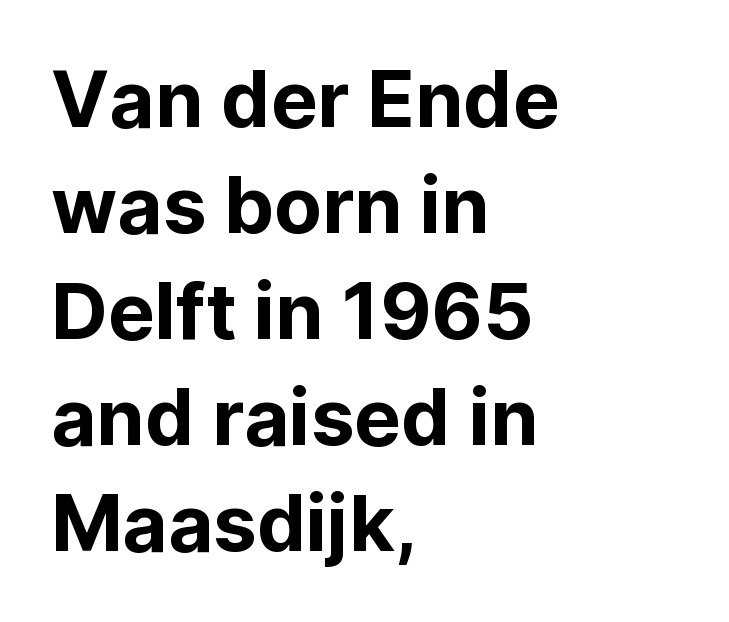
Q: Is the text italic (slanted)? A: No, it is upright.
Q: Is the typeface a serif or a sans-serif typeface? A: Sans-serif.
Q: Is the text underlined? A: No.
Q: How is the paragraph aligned? A: Left-aligned.
Q: Is the spacing between letters normal or unusually wide? A: Normal.
Q: Is the spacing between lines tight, normal or loose? A: Normal.
Q: Width (condensed, normal, or wide)? A: Normal.
Q: Stroke contrast? A: Low.
Q: x-height? A: Medium.
Q: Monospaced? A: No.
